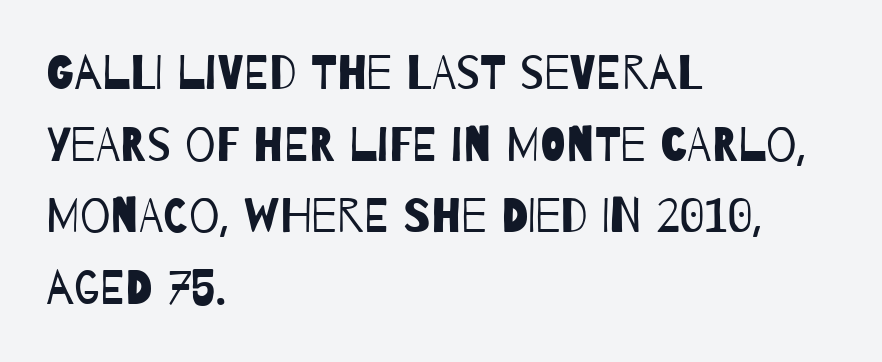
Q: Is the text bold? A: No.
Q: Is the typeface a serif or a sans-serif typeface? A: Sans-serif.
Q: Is the text underlined? A: No.
Q: How is the paragraph aligned? A: Left-aligned.
Q: Is the spacing between letters normal or unusually wide? A: Normal.
Q: Is the spacing between lines tight, normal or loose? A: Normal.
Q: Width (condensed, normal, or wide)? A: Condensed.
Q: Stroke contrast? A: Low.
Q: x-height? A: Large.
Q: Monospaced? A: No.
